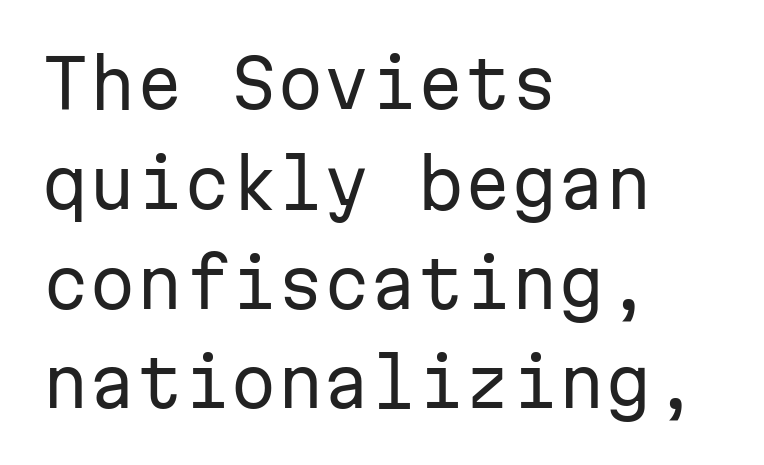
{"serif": "no", "italic": "no", "bold": "no", "weight": "regular", "width": "normal", "stroke_contrast": "low", "x_height": "medium", "monospaced": "yes", "underline": "no", "align": "left", "line_spacing": "normal", "line_spacing_ratio": 1.49, "letter_spacing": "normal", "letter_spacing_em": 0.0, "glyph_px": 67}
